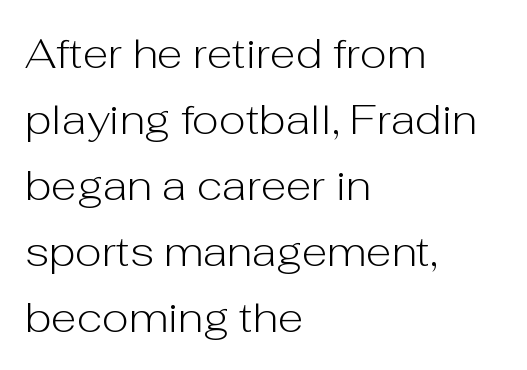
{"serif": "no", "italic": "no", "bold": "no", "weight": "light", "width": "normal", "stroke_contrast": "low", "x_height": "medium", "monospaced": "no", "underline": "no", "align": "left", "line_spacing": "normal", "line_spacing_ratio": 1.57, "letter_spacing": "normal", "letter_spacing_em": 0.0, "glyph_px": 42}
